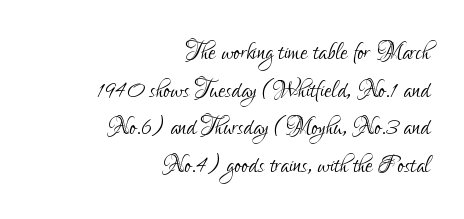
The image shows 31 px light, condensed sans-serif type; set right-aligned, line spacing 1.21x, normal letter spacing, not underlined; low stroke contrast and a small x-height.
